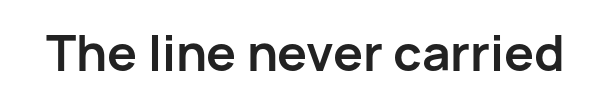
{"serif": "no", "italic": "no", "bold": "yes", "weight": "semibold", "width": "normal", "stroke_contrast": "low", "x_height": "medium", "monospaced": "no", "underline": "no", "letter_spacing": "normal", "letter_spacing_em": 0.0, "glyph_px": 50}
